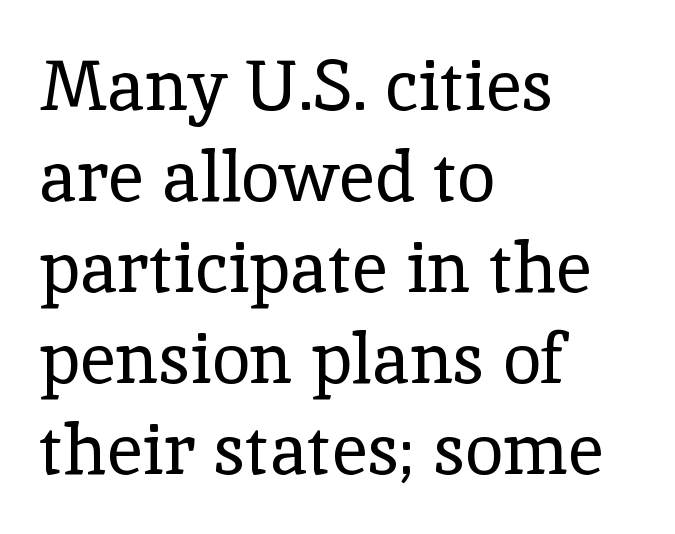
Q: Is the text bold? A: No.
Q: Is the text italic (slanted)? A: No, it is upright.
Q: Is the typeface a serif or a sans-serif typeface? A: Serif.
Q: Is the text underlined? A: No.
Q: How is the paragraph aligned? A: Left-aligned.
Q: Is the spacing between letters normal or unusually wide? A: Normal.
Q: Is the spacing between lines tight, normal or loose? A: Normal.
Q: Width (condensed, normal, or wide)? A: Normal.
Q: x-height? A: Medium.
Q: Monospaced? A: No.
